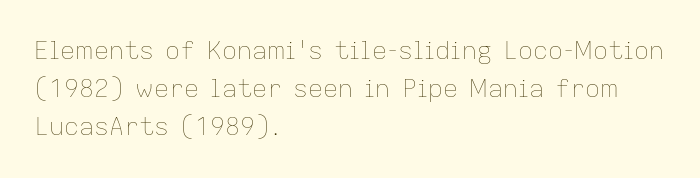
Q: Is the text bold? A: No.
Q: Is the text italic (slanted)? A: No, it is upright.
Q: Is the text underlined? A: No.
Q: How is the paragraph aligned? A: Left-aligned.
Q: Is the spacing between letters normal or unusually wide? A: Normal.
Q: Is the spacing between lines tight, normal or loose? A: Normal.
